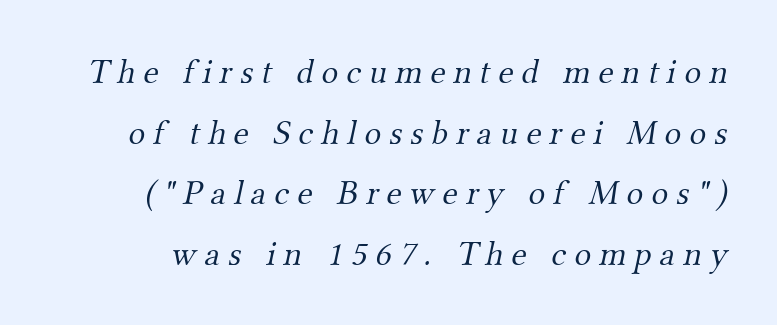
Q: Is the text bold? A: No.
Q: Is the typeface a serif or a sans-serif typeface? A: Serif.
Q: Is the text underlined? A: No.
Q: Is the spacing between letters normal or unusually wide? A: Unusually wide.
Q: Width (condensed, normal, or wide)? A: Normal.
Q: Stroke contrast? A: Medium.
Q: x-height? A: Small.
Q: Monospaced? A: No.
